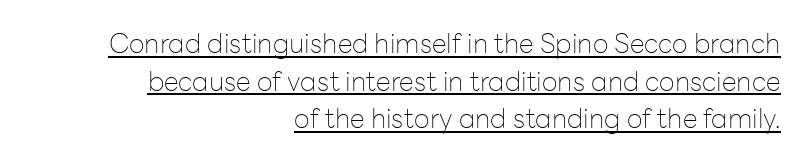
{"italic": "no", "bold": "no", "underline": "yes", "align": "right", "line_spacing": "normal", "line_spacing_ratio": 1.39, "letter_spacing": "normal", "letter_spacing_em": 0.0, "glyph_px": 27}
